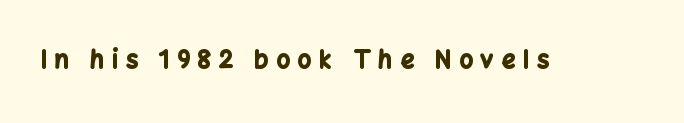
The image shows 24 px bold type, upright; set unusually wide letter spacing (+0.33 em), not underlined.
